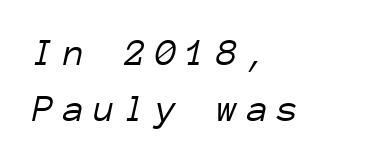
The image shows 39 px light type, italic (leaning right), monospaced; set left-aligned, normal line spacing (1.44x), unusually wide letter spacing (+0.24 em), not underlined; low stroke contrast and a medium x-height.
